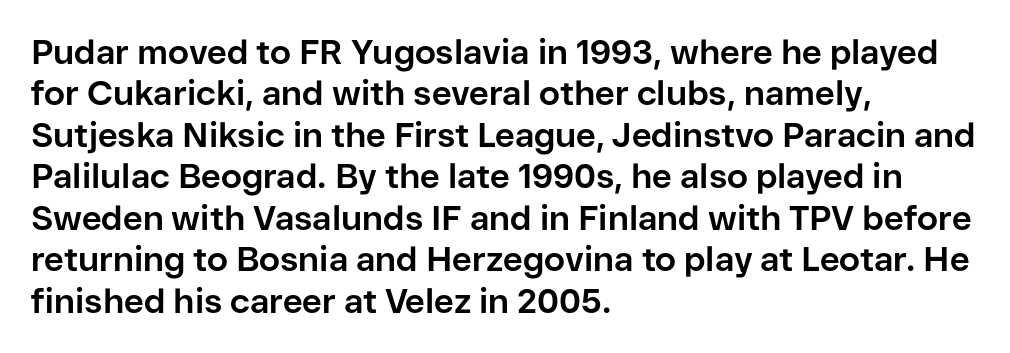
The lines are quadded left. It's the straight-up-and-down kind of type. Standard letterfit; no display-style spreading of the glyphs. On the weight axis this lands at bold, roughly 700. The letters advance in unequal steps, a hallmark of proportional type. Rule under the text: the space is simply empty.
